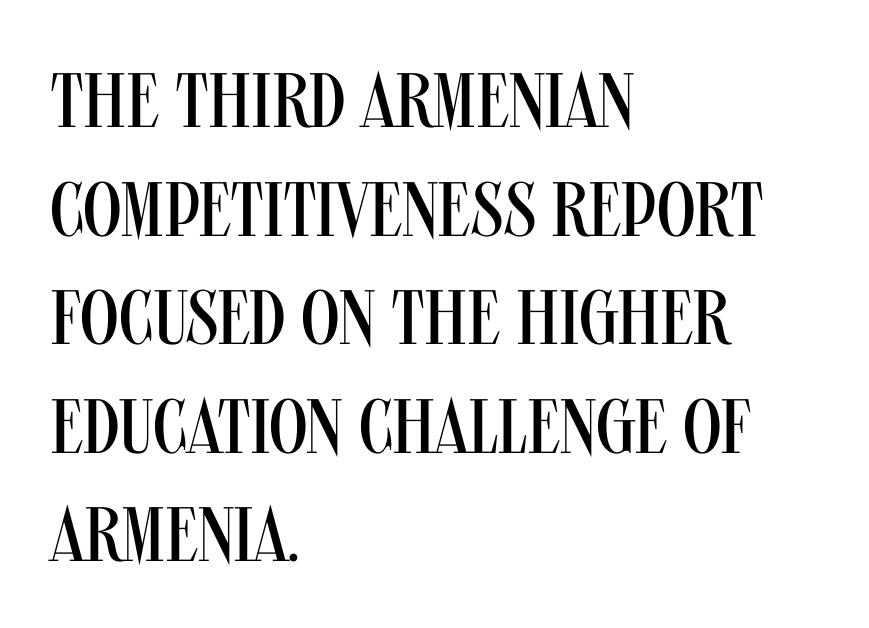
Q: Is the text bold? A: No.
Q: Is the text italic (slanted)? A: No, it is upright.
Q: Is the typeface a serif or a sans-serif typeface? A: Sans-serif.
Q: Is the text underlined? A: No.
Q: How is the paragraph aligned? A: Left-aligned.
Q: Is the spacing between letters normal or unusually wide? A: Normal.
Q: Is the spacing between lines tight, normal or loose? A: Normal.
Q: Width (condensed, normal, or wide)? A: Condensed.
Q: Stroke contrast? A: Medium.
Q: x-height? A: Large.
Q: Monospaced? A: No.
